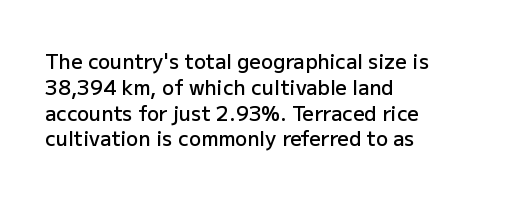
Q: Is the text bold? A: Semi-bold.
Q: Is the text italic (slanted)? A: No, it is upright.
Q: Is the text underlined? A: No.
Q: How is the paragraph aligned? A: Left-aligned.
Q: Is the spacing between letters normal or unusually wide? A: Normal.
Q: Is the spacing between lines tight, normal or loose? A: Normal.
